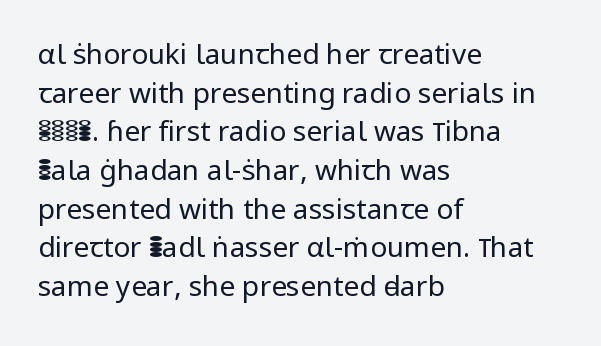
Q: Is the text bold? A: No.
Q: Is the text italic (slanted)? A: No, it is upright.
Q: Is the typeface a serif or a sans-serif typeface? A: Sans-serif.
Q: Is the text underlined? A: No.
Q: How is the paragraph aligned? A: Left-aligned.
Q: Is the spacing between letters normal or unusually wide? A: Normal.
Q: Is the spacing between lines tight, normal or loose? A: Normal.
Q: Width (condensed, normal, or wide)? A: Normal.
Q: Stroke contrast? A: Low.
Q: x-height? A: Medium.
Q: Monospaced? A: No.
